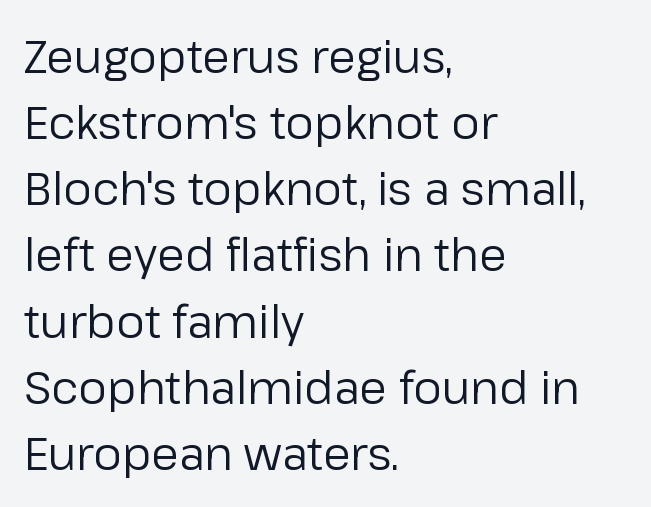
The image shows 45 px regular-weight sans-serif type, upright; set left-aligned, normal line spacing (1.47x), normal letter spacing, not underlined; low stroke contrast and a medium x-height.
